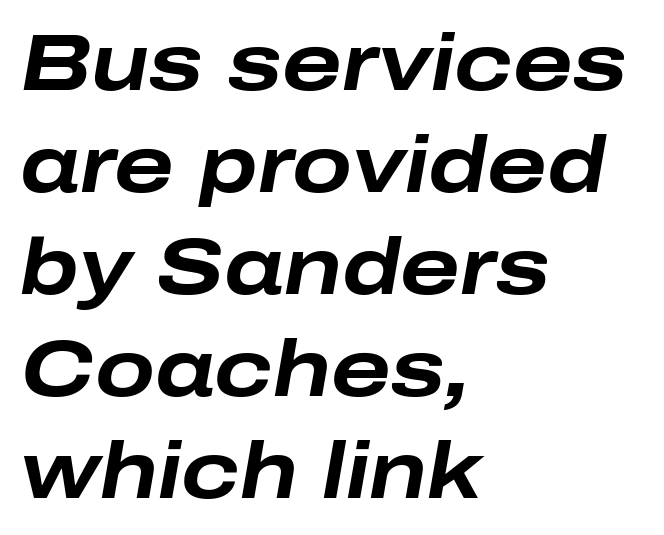
This sample uses an oblique cut, with every glyph tilted off the vertical. This sample is left-justified, so line endings fall wherever the words run out. The rows are spaced the way most documents space them. Spacing verdict: proportional, widths tailored to each character. The tracking reads as untouched default to a designer's eye. Unmarked baselines from the first word to the last.
